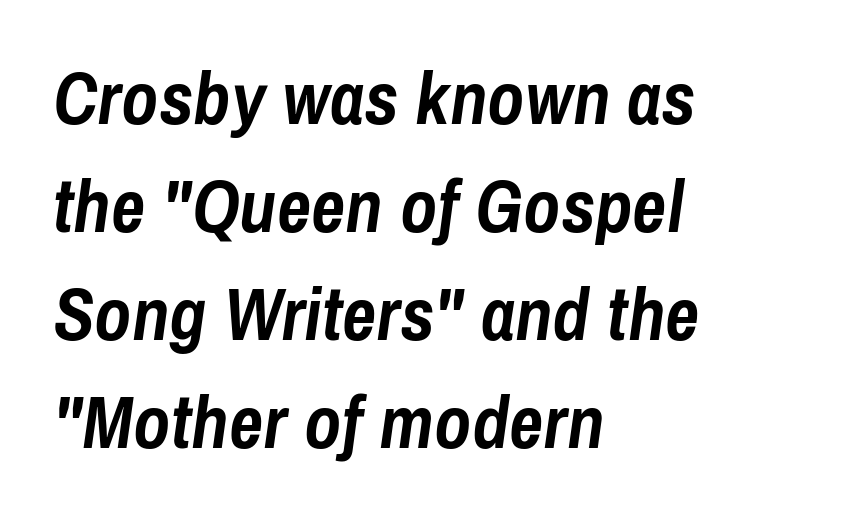
{"italic": "yes", "lean": "right", "slant_degrees": 8, "bold": "yes", "weight": "semibold", "width": "condensed", "stroke_contrast": "low", "x_height": "medium", "monospaced": "no", "underline": "no", "align": "left", "line_spacing": "normal", "line_spacing_ratio": 1.44, "letter_spacing": "normal", "letter_spacing_em": 0.0, "glyph_px": 75}
